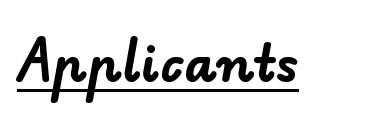
Q: Is the text bold? A: Yes.
Q: Is the typeface a serif or a sans-serif typeface? A: Sans-serif.
Q: Is the text underlined? A: Yes.
Q: Is the spacing between letters normal or unusually wide? A: Normal.
Q: Width (condensed, normal, or wide)? A: Normal.
Q: Stroke contrast? A: Low.
Q: x-height? A: Small.
Q: Monospaced? A: No.
